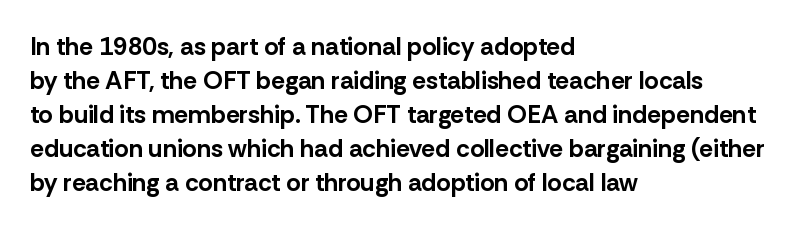
The image shows 25 px bold type, upright; set left-aligned, normal line spacing (1.36x), normal letter spacing, not underlined.
